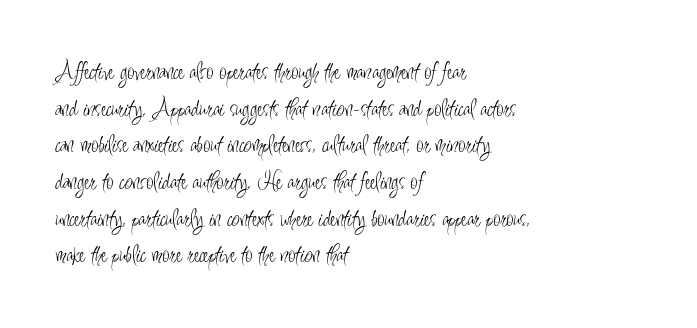
Q: Is the text bold? A: No.
Q: Is the text underlined? A: No.
Q: How is the paragraph aligned? A: Left-aligned.
Q: Is the spacing between letters normal or unusually wide? A: Normal.
Q: Is the spacing between lines tight, normal or loose? A: Normal.
